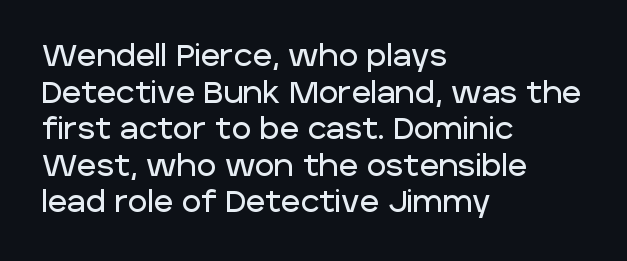
Q: Is the text italic (slanted)? A: No, it is upright.
Q: Is the typeface a serif or a sans-serif typeface? A: Sans-serif.
Q: Is the text underlined? A: No.
Q: How is the paragraph aligned? A: Left-aligned.
Q: Is the spacing between letters normal or unusually wide? A: Normal.
Q: Width (condensed, normal, or wide)? A: Normal.
Q: Stroke contrast? A: Low.
Q: x-height? A: Large.
Q: Monospaced? A: No.
